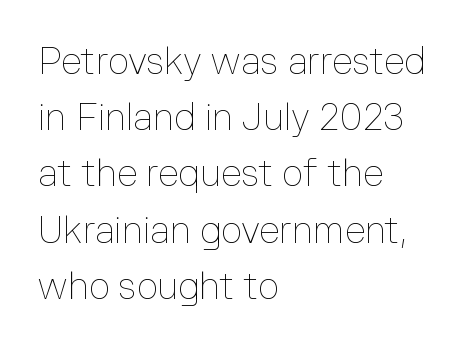
{"italic": "no", "bold": "no", "weight": "thin", "width": "normal", "stroke_contrast": "low", "x_height": "medium", "monospaced": "no", "underline": "no", "align": "left", "line_spacing": "normal", "line_spacing_ratio": 1.52, "letter_spacing": "normal", "letter_spacing_em": 0.0, "glyph_px": 37}
